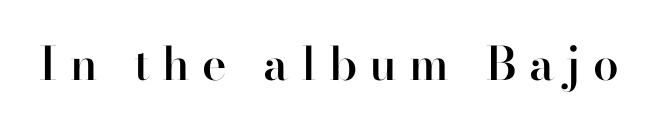
Q: Is the text bold? A: Semi-bold.
Q: Is the text italic (slanted)? A: No, it is upright.
Q: Is the typeface a serif or a sans-serif typeface? A: Serif.
Q: Is the text underlined? A: No.
Q: Is the spacing between letters normal or unusually wide? A: Unusually wide.
Q: Width (condensed, normal, or wide)? A: Normal.
Q: Stroke contrast? A: High.
Q: x-height? A: Small.
Q: Monospaced? A: No.
